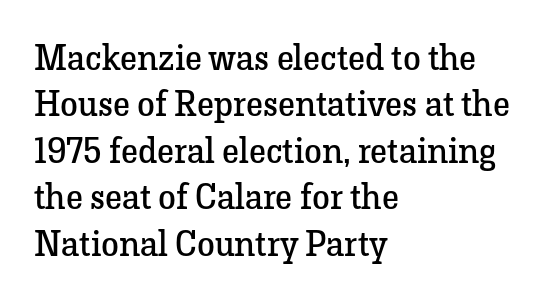
Q: Is the text bold? A: No.
Q: Is the text italic (slanted)? A: No, it is upright.
Q: Is the typeface a serif or a sans-serif typeface? A: Serif.
Q: Is the text underlined? A: No.
Q: How is the paragraph aligned? A: Left-aligned.
Q: Is the spacing between letters normal or unusually wide? A: Normal.
Q: Is the spacing between lines tight, normal or loose? A: Normal.
Q: Width (condensed, normal, or wide)? A: Normal.
Q: Stroke contrast? A: Low.
Q: x-height? A: Medium.
Q: Monospaced? A: No.
